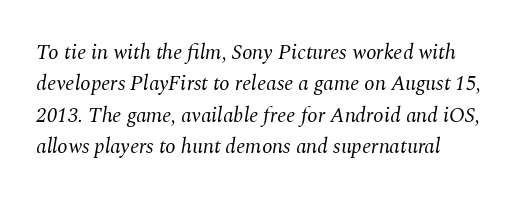
Q: Is the text bold? A: No.
Q: Is the text italic (slanted)? A: Yes, it leans right by about 10 degrees.
Q: Is the text underlined? A: No.
Q: How is the paragraph aligned? A: Left-aligned.
Q: Is the spacing between letters normal or unusually wide? A: Normal.
Q: Is the spacing between lines tight, normal or loose? A: Normal.
